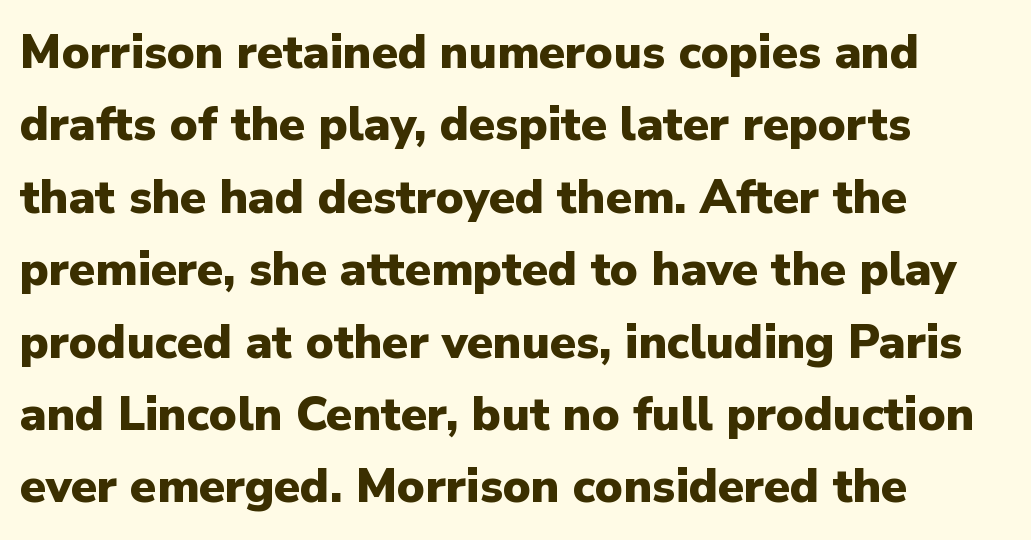
Here the glyphs are tracked normally, forming tight word shapes. A sans-serif font was chosen for this passage. The letters stand straight up with perfectly vertical stems. Successive baselines arrive at the customary interval. The letters advance in unequal steps, a hallmark of proportional type.
